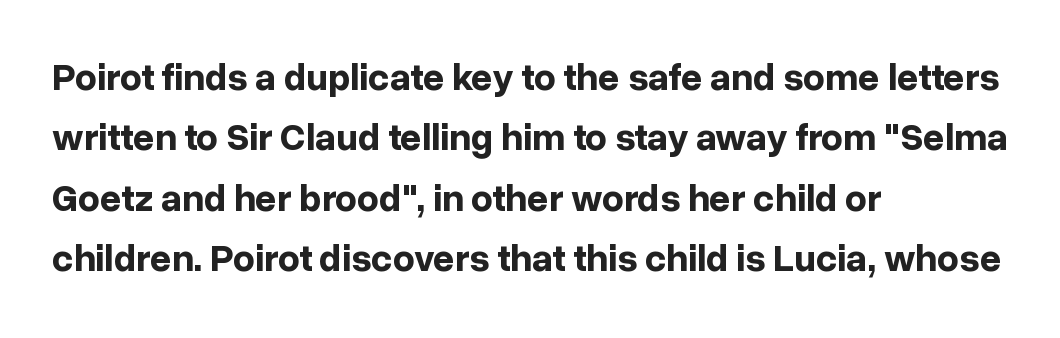
Normally led — the rows are evenly, conventionally spaced. The text was rendered using a sans face with plain stroke endings. Do the characters align in a grid? No, the font is proportional. Notice how thick the strokes are: this is what a full bold looks like. What stands out about the letter spacing? Nothing — it is the standard amount.
